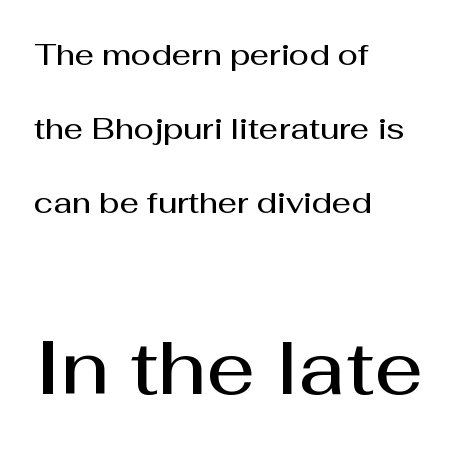
The image shows 76 px semibold sans-serif type, upright; set left-aligned, loose line spacing (2.47x), normal letter spacing, not underlined; the second (bottom) block is 2.53x larger; medium stroke contrast and a medium x-height.
